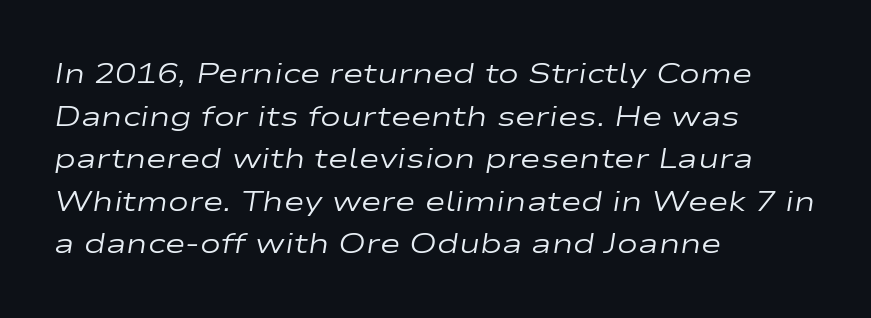
Q: Is the text bold? A: No.
Q: Is the text italic (slanted)? A: Yes, it leans right by about 9 degrees.
Q: Is the text underlined? A: No.
Q: How is the paragraph aligned? A: Left-aligned.
Q: Is the spacing between letters normal or unusually wide? A: Normal.
Q: Is the spacing between lines tight, normal or loose? A: Normal.
Q: Width (condensed, normal, or wide)? A: Wide.
Q: Stroke contrast? A: Low.
Q: x-height? A: Medium.
Q: Monospaced? A: No.
